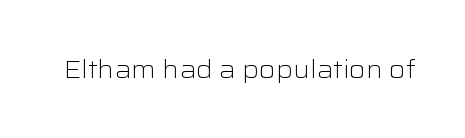
The rendering keeps characters at their native spacing. The font sits on the lighter half of the weight spectrum, regular included. Quick note: underline off. Is there any slant? The stems are plumb.
